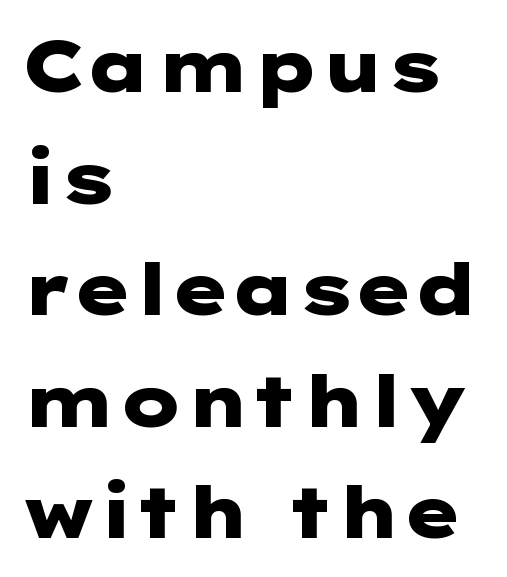
{"serif": "no", "italic": "no", "bold": "yes", "weight": "heavy", "width": "wide", "stroke_contrast": "low", "x_height": "medium", "underline": "no", "align": "left", "line_spacing": "normal", "line_spacing_ratio": 1.55, "letter_spacing": "normal", "letter_spacing_em": 0.0, "glyph_px": 72}
